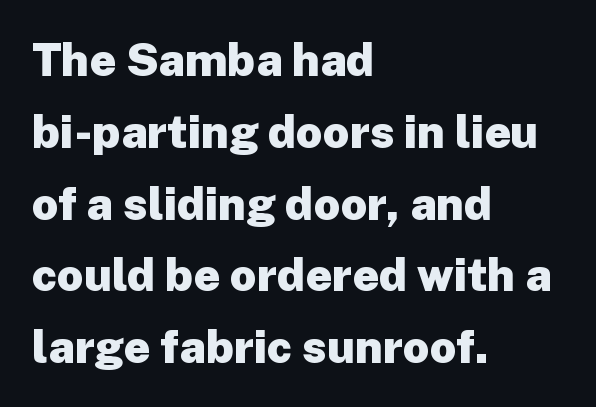
The rendering uses natural spacing where letterforms have individual widths. Every letter is thick-stroked: bold, no question. All the whitespace from short lines collects on the right. The typeface chosen for these lines omits serifs. The strip under each line holds only bare page. There is no visible air inserted between adjacent glyphs.
